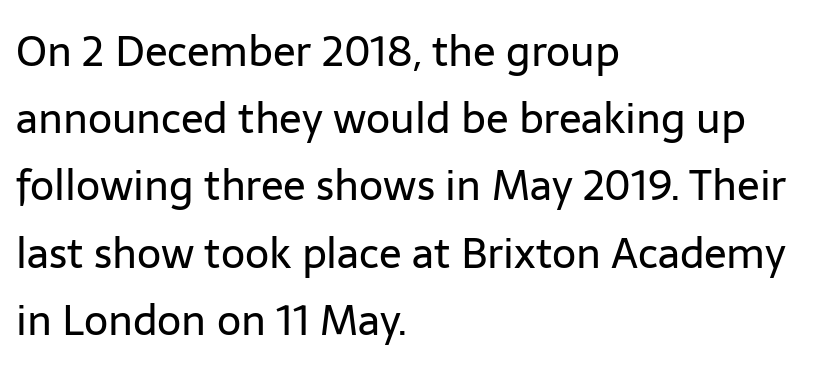
{"serif": "no", "italic": "no", "bold": "no", "weight": "regular", "width": "normal", "stroke_contrast": "low", "x_height": "medium", "monospaced": "no", "underline": "no", "align": "left", "line_spacing": "normal", "line_spacing_ratio": 1.6, "letter_spacing": "normal", "letter_spacing_em": 0.0, "glyph_px": 42}
